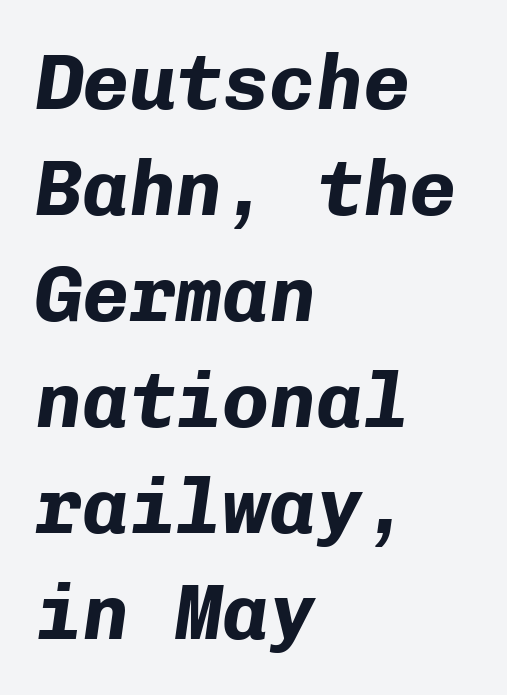
Baseline-to-baseline distance is the conventional proportion of letter height. This is oblique type, the kind used for emphasis or titles. Chunky letters — that's bold for sure. Left-aligned paragraph, ragged on the right.
